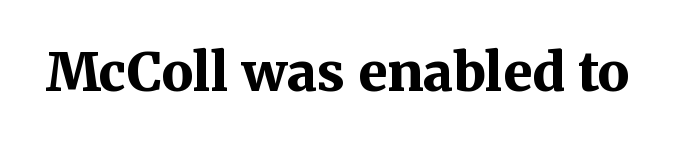
{"serif": "yes", "italic": "no", "bold": "yes", "weight": "bold", "width": "normal", "stroke_contrast": "medium", "x_height": "medium", "monospaced": "no", "underline": "no", "letter_spacing": "normal", "letter_spacing_em": 0.0, "glyph_px": 53}
